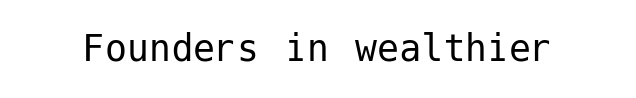
The image shows 44 px regular-weight sans-serif type, upright; set normal letter spacing, not underlined; low stroke contrast and a medium x-height.
